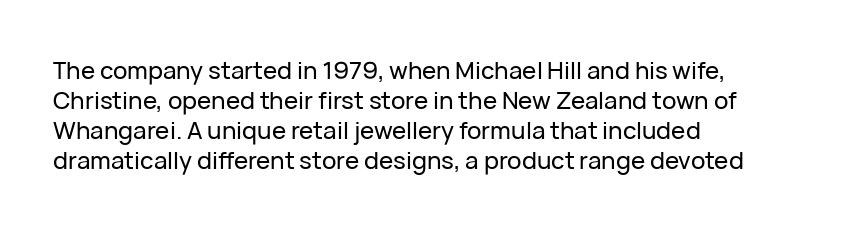
Q: Is the text italic (slanted)? A: No, it is upright.
Q: Is the text underlined? A: No.
Q: How is the paragraph aligned? A: Left-aligned.
Q: Is the spacing between letters normal or unusually wide? A: Normal.
Q: Is the spacing between lines tight, normal or loose? A: Normal.
